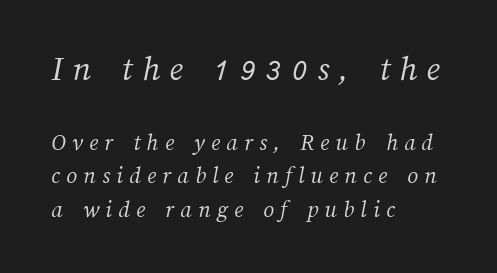
{"bold": "no", "weight": "light", "width": "normal", "stroke_contrast": "medium", "x_height": "medium", "monospaced": "no", "underline": "no", "align": "left", "line_spacing": "normal", "line_spacing_ratio": 1.39, "letter_spacing": "wide", "letter_spacing_em": 0.26, "larger_block": "first", "size_ratio": 1.5, "glyph_px": 36}
